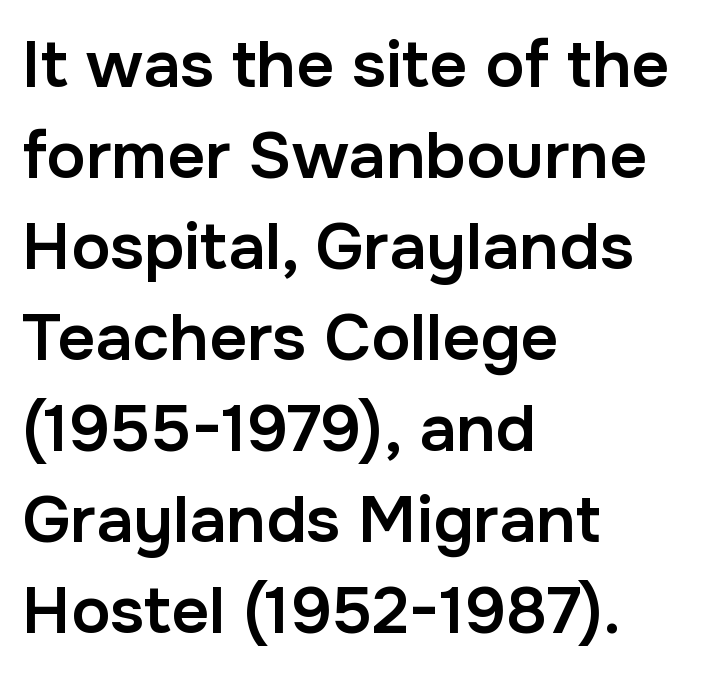
The sample has been set in demibold, a notch under bold. Rule under the text: the space is simply empty. Looks like regular typesetting: each glyph gets only the width it needs. The lettering holds an erect, upright posture throughout. These lines are composed in type without serifs.
